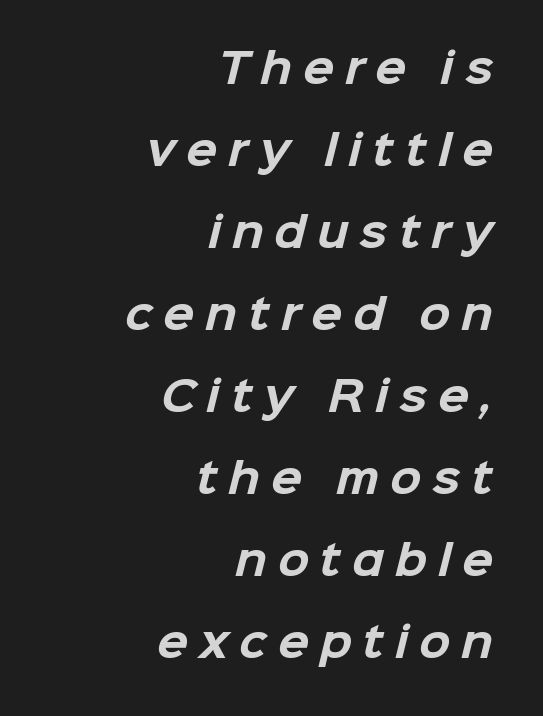
Q: Is the text bold? A: Yes.
Q: Is the typeface a serif or a sans-serif typeface? A: Sans-serif.
Q: Is the text underlined? A: No.
Q: How is the paragraph aligned? A: Right-aligned.
Q: Is the spacing between letters normal or unusually wide? A: Unusually wide.
Q: Is the spacing between lines tight, normal or loose? A: Loose.
Q: Width (condensed, normal, or wide)? A: Normal.
Q: Stroke contrast? A: Low.
Q: x-height? A: Medium.
Q: Monospaced? A: No.
